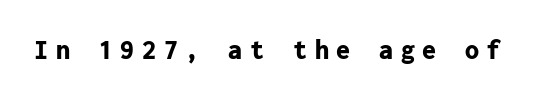
This sample has the even, mechanical cadence of fixed-width lettering. Font category for this specimen: sans-serif. Only glyphs here, with clear space below each row. You can tell it's not italic because the verticals are truly vertical.
